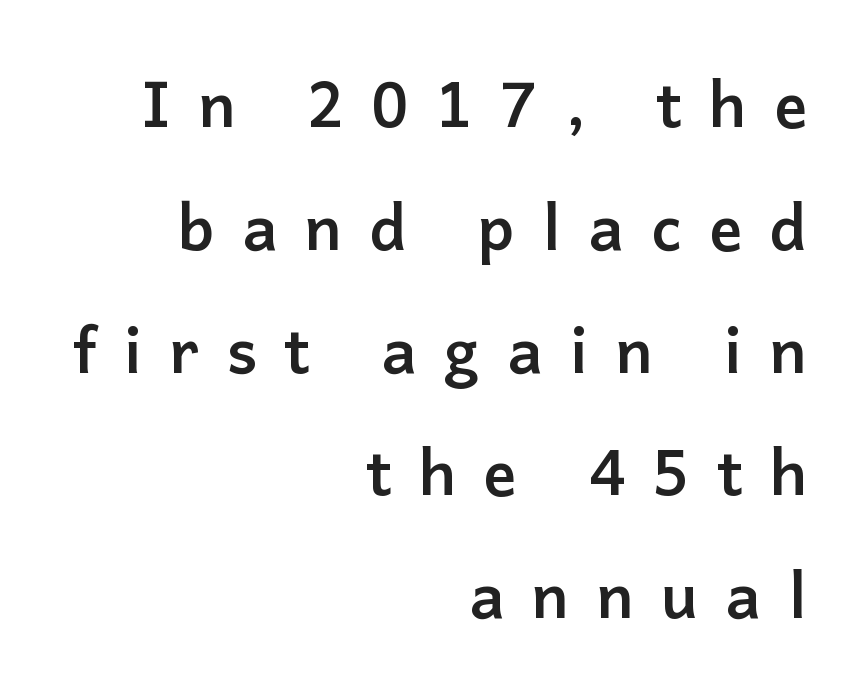
{"serif": "no", "italic": "no", "bold": "yes", "weight": "semibold", "width": "normal", "stroke_contrast": "low", "x_height": "medium", "monospaced": "no", "underline": "no", "align": "right", "line_spacing": "loose", "line_spacing_ratio": 1.98, "letter_spacing": "wide", "letter_spacing_em": 0.44, "glyph_px": 62}
